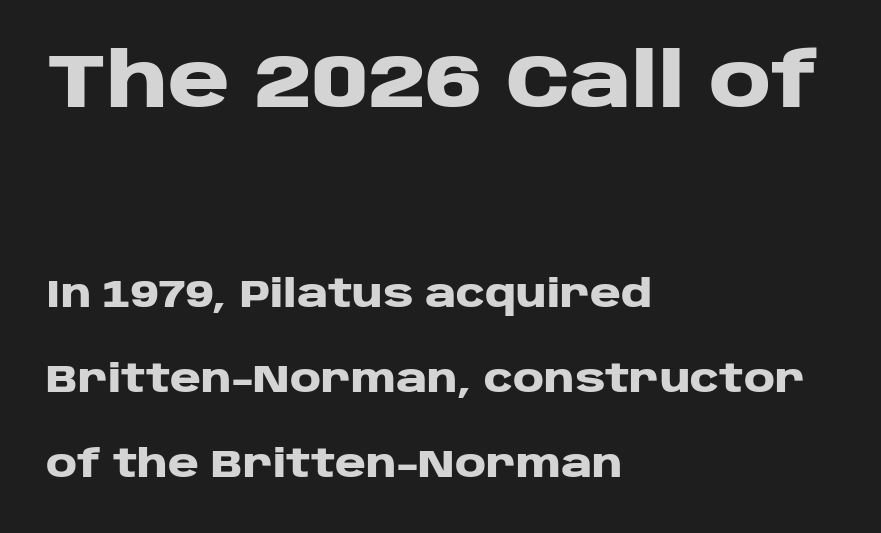
As a designer I'd log this as weight 700, bold. The letters stand straight up with perfectly vertical stems. The typeface chosen for these lines omits serifs. One glance says open: line gaps are wider than usual. The composition opens big and finishes small.
